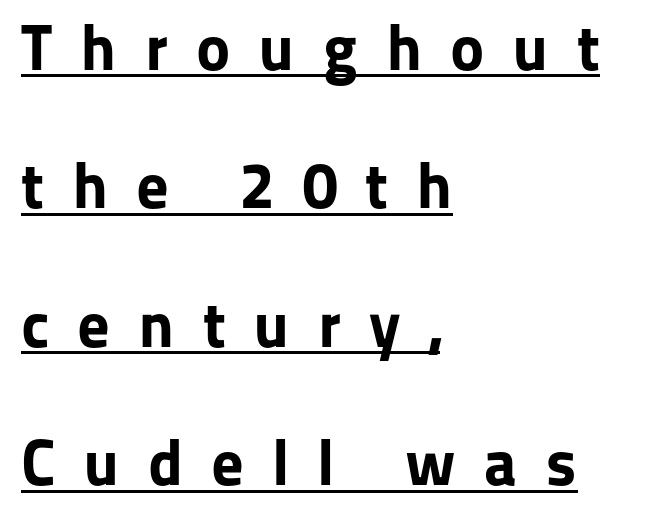
As a designer I'd log this as weight 700, bold. Do the characters align in a grid? No, the font is proportional. A typesetter would label this face a sans. Underline: present. A great deal of white space separates one row of letters from the next. Each word looks stretched out because of the extra space between its letters.
